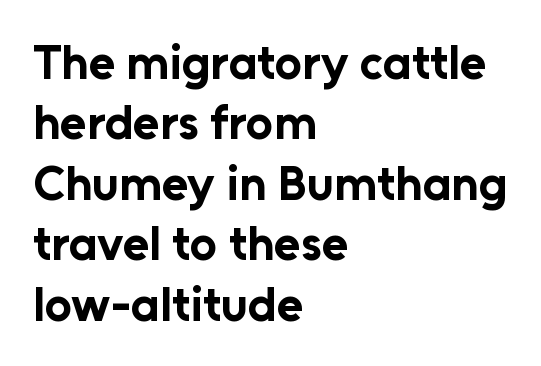
This is the regular roman posture of the typeface. The letters carry no serifs — their stems end cleanly without finishing strokes. Observe the ordinary spacing: letters are neighbours, not strangers. The area under the type is left untouched. Stroke thickness is high; the sample reads as a true bold. The lines sit at an ordinary, default distance from one another.
